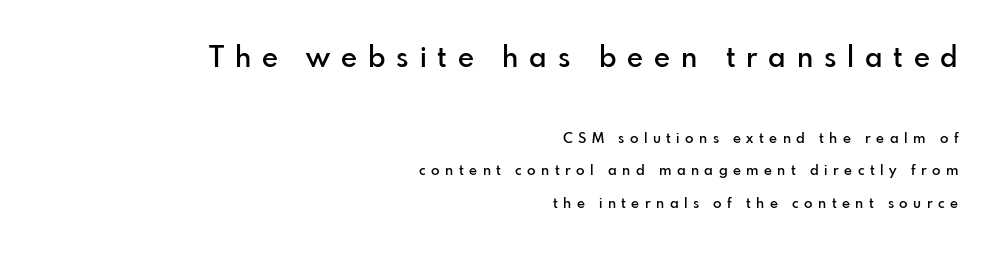
The image shows 28 px semibold sans-serif type, upright; set right-aligned, loose line spacing (2.31x), unusually wide letter spacing (+0.39 em), not underlined; the first (top) block is 2.0x larger; low stroke contrast and a small x-height.
